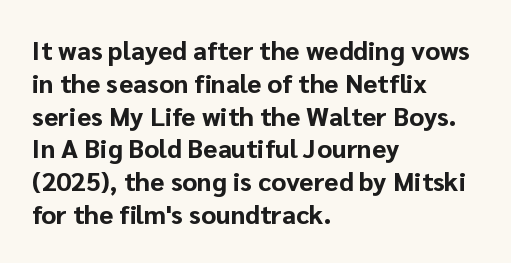
The image shows 26 px bold type, upright; set left-aligned, normal line spacing (1.26x), normal letter spacing, not underlined.
